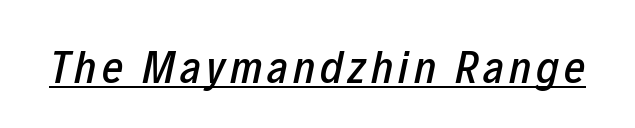
The image shows 46 px condensed type, italic (leaning right); set underlined; low stroke contrast and a medium x-height.
